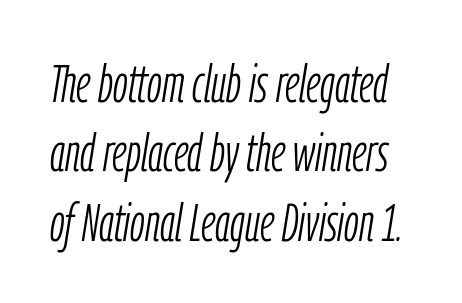
The face looks like a standard text weight, possibly lighter. Rule under the text: the space is simply empty. Character widths vary here, with narrow letters taking less room than wide ones. Default kerning and tracking; the words read as compact shapes. Each new line begins a customary step beneath the previous one.
